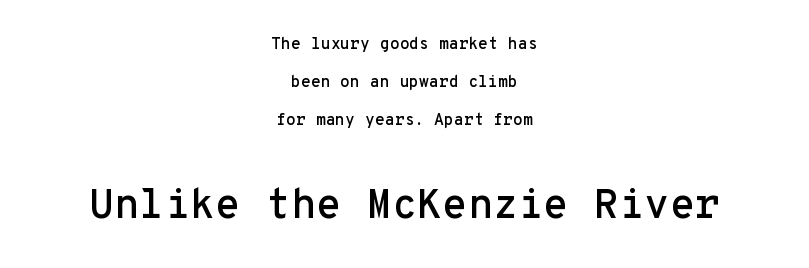
{"serif": "no", "italic": "no", "width": "normal", "stroke_contrast": "low", "x_height": "medium", "monospaced": "yes", "underline": "no", "align": "center", "line_spacing": "loose", "line_spacing_ratio": 2.37, "letter_spacing": "normal", "letter_spacing_em": 0.0, "larger_block": "second", "size_ratio": 2.56, "glyph_px": 41}
